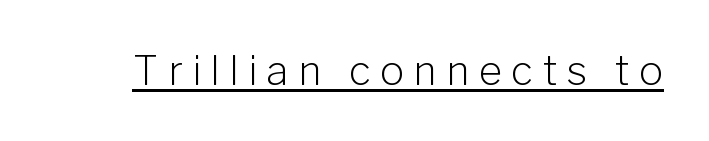
{"serif": "no", "italic": "no", "bold": "no", "weight": "light", "width": "normal", "stroke_contrast": "low", "x_height": "medium", "monospaced": "no", "underline": "yes", "letter_spacing": "wide", "letter_spacing_em": 0.24, "glyph_px": 40}
